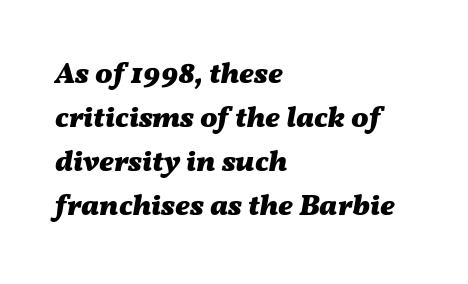
Q: Is the text bold? A: Yes.
Q: Is the text italic (slanted)? A: Yes, it leans right by about 11 degrees.
Q: Is the text underlined? A: No.
Q: How is the paragraph aligned? A: Left-aligned.
Q: Is the spacing between letters normal or unusually wide? A: Normal.
Q: Is the spacing between lines tight, normal or loose? A: Normal.
Q: Width (condensed, normal, or wide)? A: Wide.
Q: Stroke contrast? A: Medium.
Q: x-height? A: Medium.
Q: Monospaced? A: No.
